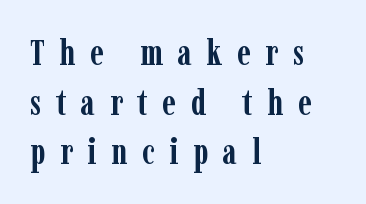
These words are printed bold, with thick strokes throughout. Evenly set lines give the paragraph a standard silhouette. Which margin do the lines hug? The left one — the right edge is uneven. The face used here is rendered with a markedly widened letterfit. Rendered with straight, roman letterforms. Spacing verdict: proportional, widths tailored to each character.
